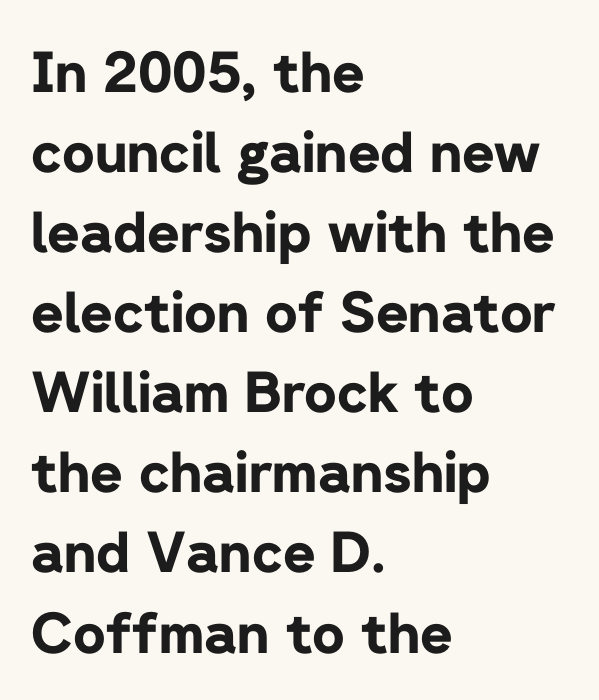
The image shows 56 px bold sans-serif type, upright; set left-aligned, normal line spacing (1.43x), normal letter spacing, not underlined; low stroke contrast and a medium x-height.
